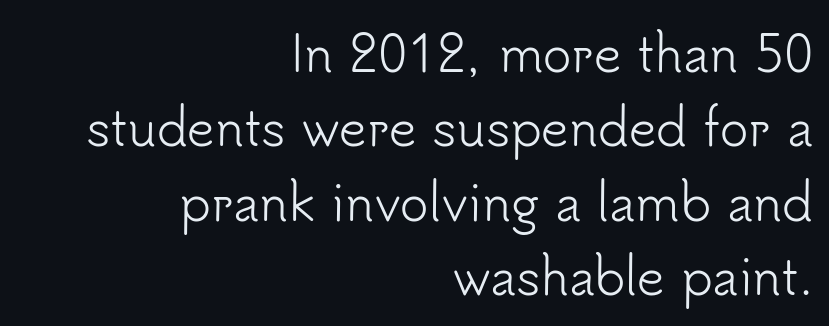
Baseline-to-baseline distance is the conventional proportion of letter height. Upright lettering throughout. This sample uses a sans-serif face. Compared with a flush-left layout, this one pins lines to the opposite, right side. Glyph-to-glyph distance matches everyday printed text. Varying glyph widths throughout — classic text-font behaviour.
